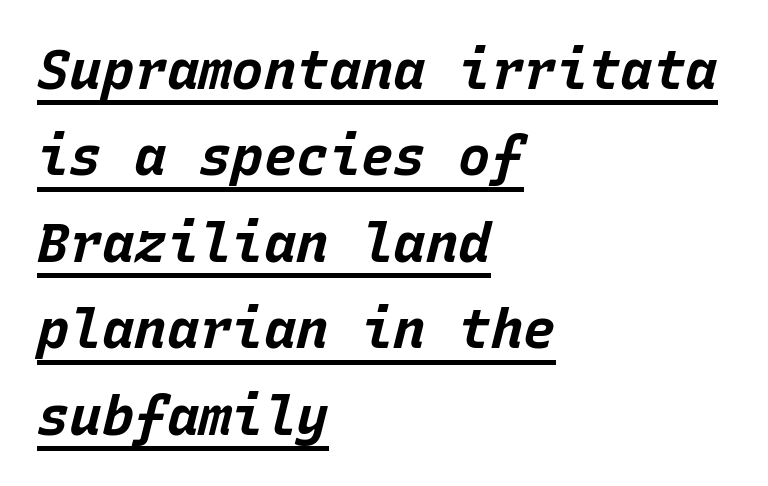
Q: Is the text bold? A: Yes.
Q: Is the text italic (slanted)? A: Yes, it leans right by about 15 degrees.
Q: Is the text underlined? A: Yes.
Q: How is the paragraph aligned? A: Left-aligned.
Q: Is the spacing between letters normal or unusually wide? A: Normal.
Q: Is the spacing between lines tight, normal or loose? A: Normal.
Q: Width (condensed, normal, or wide)? A: Normal.
Q: Stroke contrast? A: Low.
Q: x-height? A: Large.
Q: Monospaced? A: Yes.
